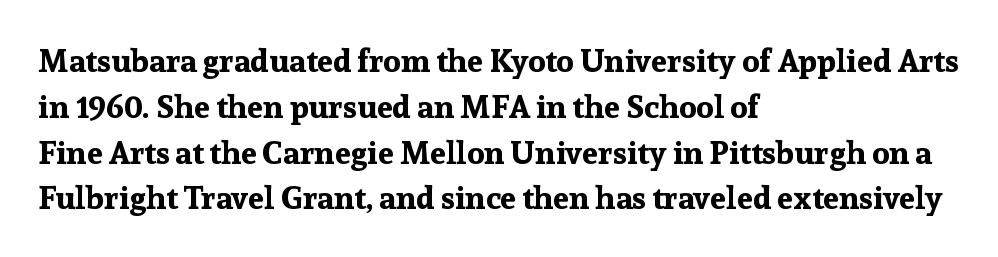
Q: Is the text bold? A: Yes.
Q: Is the text italic (slanted)? A: No, it is upright.
Q: Is the typeface a serif or a sans-serif typeface? A: Serif.
Q: Is the text underlined? A: No.
Q: How is the paragraph aligned? A: Left-aligned.
Q: Is the spacing between letters normal or unusually wide? A: Normal.
Q: Is the spacing between lines tight, normal or loose? A: Normal.
Q: Width (condensed, normal, or wide)? A: Normal.
Q: Stroke contrast? A: Low.
Q: x-height? A: Medium.
Q: Monospaced? A: No.
